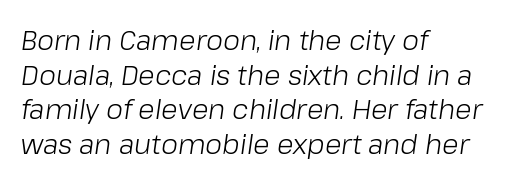
{"italic": "yes", "lean": "right", "slant_degrees": 8, "bold": "no", "underline": "no", "align": "left", "line_spacing": "normal", "line_spacing_ratio": 1.28, "letter_spacing": "normal", "letter_spacing_em": 0.0, "glyph_px": 27}
